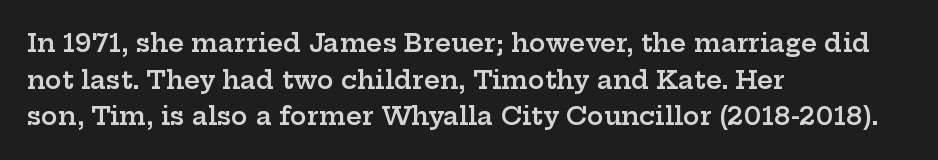
{"italic": "no", "bold": "semi", "underline": "no", "align": "left", "line_spacing": "normal", "line_spacing_ratio": 1.47, "letter_spacing": "normal", "letter_spacing_em": 0.0, "glyph_px": 25}
